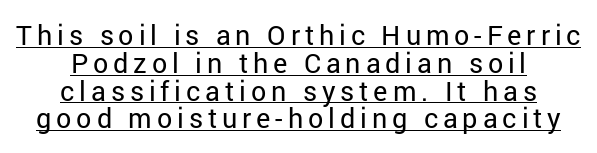
Q: Is the text bold? A: No.
Q: Is the text italic (slanted)? A: No, it is upright.
Q: Is the text underlined? A: Yes.
Q: How is the paragraph aligned? A: Centered.
Q: Is the spacing between lines tight, normal or loose? A: Tight.
